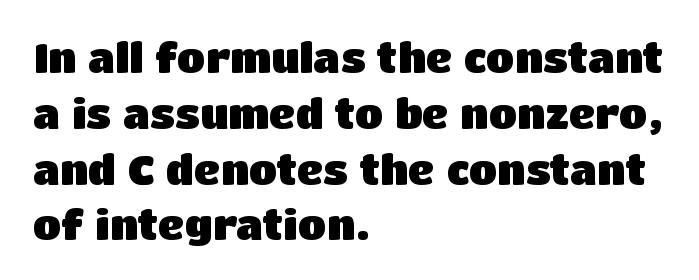
Each word holds together tightly as a unit, with standard inter-letter gaps. Letterform terminals end flat and unadorned throughout the passage. Does the leading feel generous? No, just average. If you drew a line through each stem, it would be perfectly vertical. One-word summary of the alignment: left.
